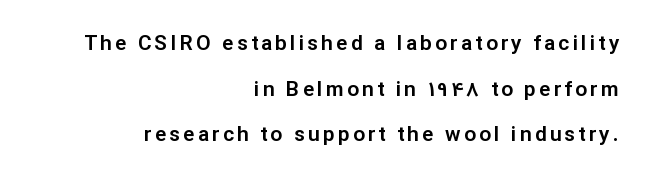
{"italic": "no", "underline": "no", "align": "right", "line_spacing": "loose", "line_spacing_ratio": 2.17, "glyph_px": 21}
